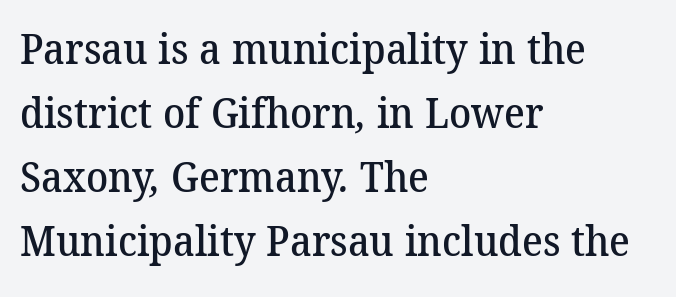
Notice how descenders clear the ascenders below comfortably — that's standard leading. A typesetter would call this proportional, since set widths differ per character. Every row of glyphs begins at an identical x-position on the left. Nobody drew a line under any word here. Regarding serifs, this sample has them.
